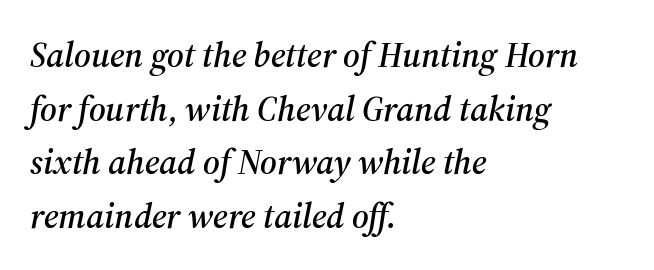
Q: Is the text italic (slanted)? A: Yes, it leans right by about 12 degrees.
Q: Is the typeface a serif or a sans-serif typeface? A: Serif.
Q: Is the text underlined? A: No.
Q: How is the paragraph aligned? A: Left-aligned.
Q: Is the spacing between letters normal or unusually wide? A: Normal.
Q: Is the spacing between lines tight, normal or loose? A: Normal.
Q: Width (condensed, normal, or wide)? A: Normal.
Q: Stroke contrast? A: Medium.
Q: x-height? A: Medium.
Q: Monospaced? A: No.
